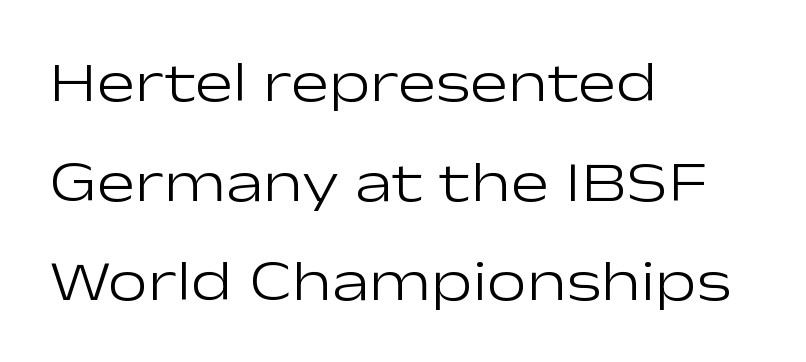
Q: Is the text bold? A: No.
Q: Is the text italic (slanted)? A: No, it is upright.
Q: Is the typeface a serif or a sans-serif typeface? A: Sans-serif.
Q: Is the text underlined? A: No.
Q: How is the paragraph aligned? A: Left-aligned.
Q: Is the spacing between letters normal or unusually wide? A: Normal.
Q: Width (condensed, normal, or wide)? A: Wide.
Q: Stroke contrast? A: Low.
Q: x-height? A: Medium.
Q: Monospaced? A: No.
